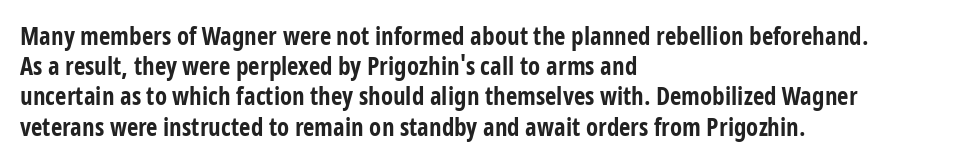
{"italic": "no", "bold": "yes", "underline": "no", "align": "left", "line_spacing_ratio": 1.21, "letter_spacing": "normal", "letter_spacing_em": 0.0, "glyph_px": 25}
